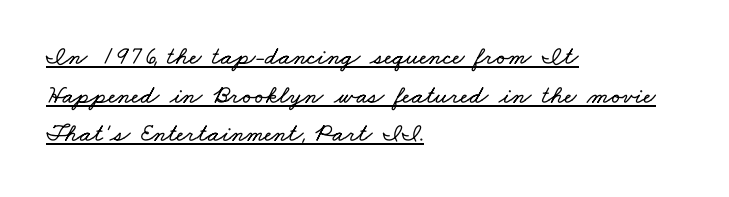
Q: Is the text underlined? A: Yes.
Q: How is the paragraph aligned? A: Left-aligned.
Q: Is the spacing between letters normal or unusually wide? A: Normal.
Q: Is the spacing between lines tight, normal or loose? A: Normal.
